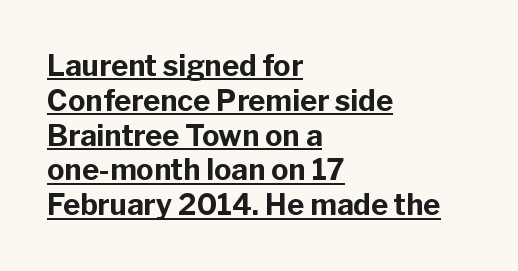
{"serif": "no", "italic": "no", "bold": "yes", "weight": "bold", "width": "normal", "stroke_contrast": "low", "x_height": "medium", "monospaced": "no", "underline": "yes", "align": "left", "line_spacing_ratio": 1.2, "letter_spacing": "normal", "letter_spacing_em": 0.0, "glyph_px": 29}
